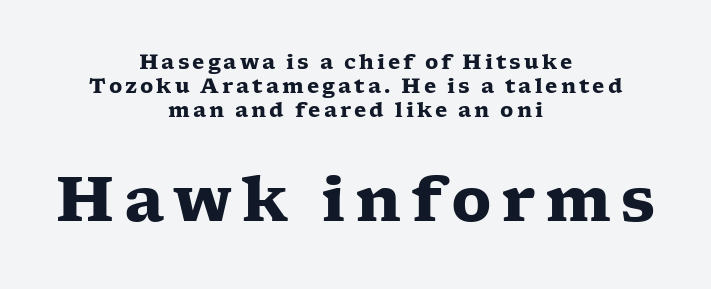
The image shows 61 px heavy, wide serif type, upright; set centered, line spacing 1.2x, not underlined; the second (bottom) block is 3.05x larger; low stroke contrast and a medium x-height.
